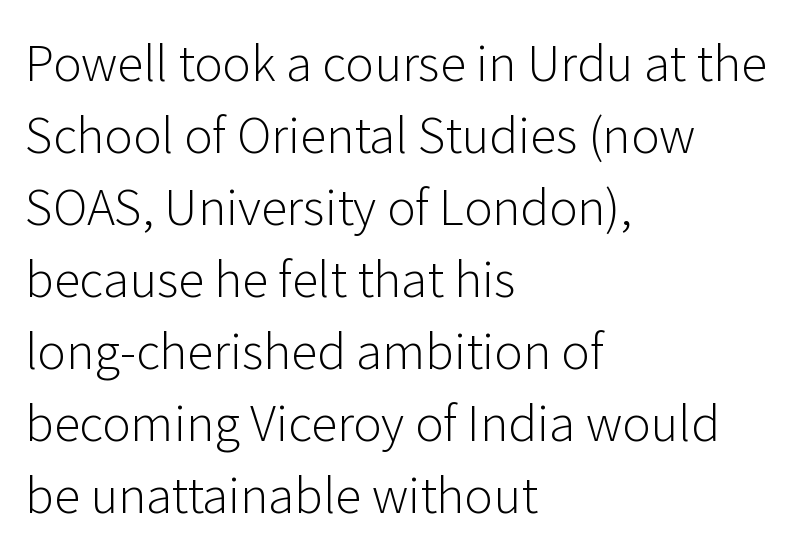
Q: Is the text bold? A: No.
Q: Is the text italic (slanted)? A: No, it is upright.
Q: Is the typeface a serif or a sans-serif typeface? A: Sans-serif.
Q: Is the text underlined? A: No.
Q: How is the paragraph aligned? A: Left-aligned.
Q: Is the spacing between letters normal or unusually wide? A: Normal.
Q: Is the spacing between lines tight, normal or loose? A: Normal.
Q: Width (condensed, normal, or wide)? A: Normal.
Q: Stroke contrast? A: Low.
Q: x-height? A: Medium.
Q: Monospaced? A: No.
